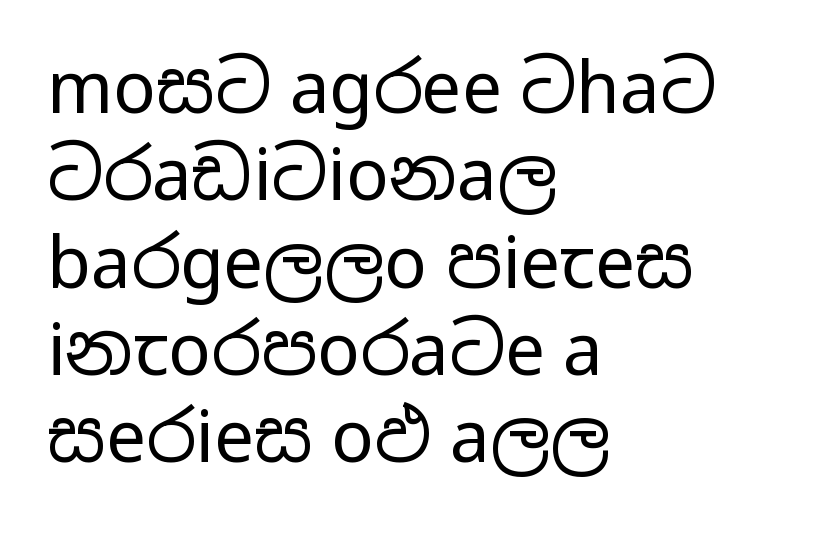
{"serif": "no", "italic": "no", "bold": "no", "weight": "regular", "width": "wide", "stroke_contrast": "low", "x_height": "medium", "monospaced": "no", "underline": "no", "align": "left", "line_spacing_ratio": 1.23, "letter_spacing": "normal", "letter_spacing_em": 0.0, "glyph_px": 71}
